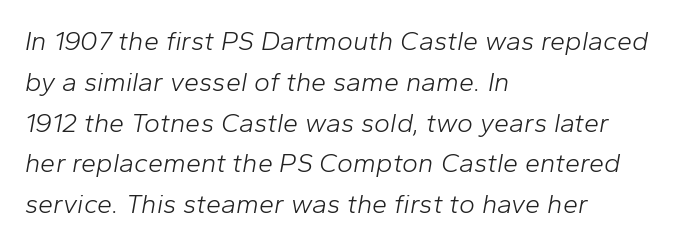
{"italic": "yes", "lean": "right", "slant_degrees": 10, "bold": "no", "underline": "no", "align": "left", "line_spacing": "normal", "line_spacing_ratio": 1.51, "letter_spacing": "normal", "letter_spacing_em": 0.0, "glyph_px": 27}
